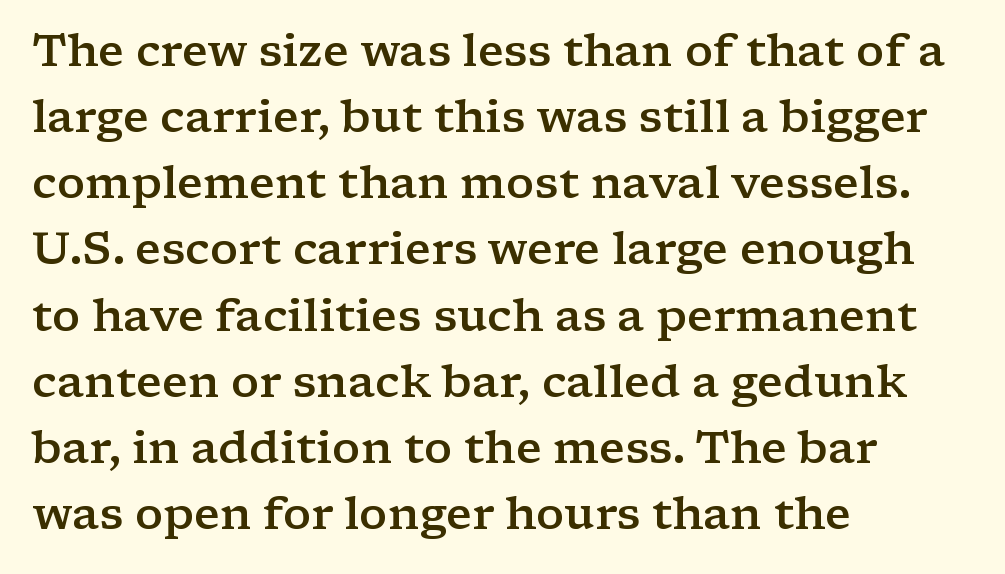
Posture: straight, roman, zero tilt. The passage shown has conventional tracking throughout. Classification — serif. Has an underline been added? It has not. The space between consecutive lines is moderate. A classic flush-left, rag-right setting is used for this passage.
